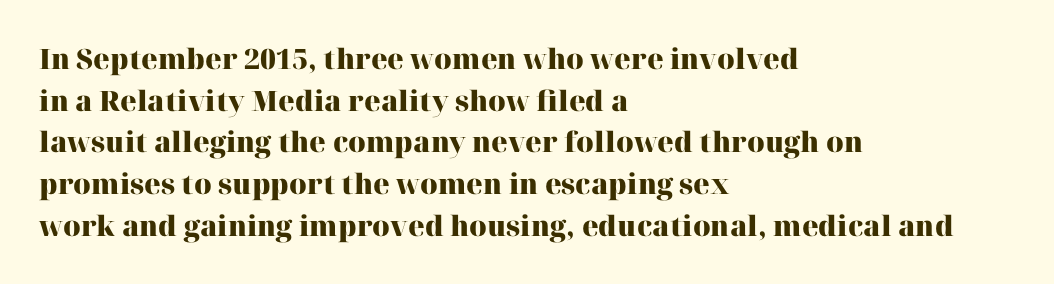
The image shows 28 px heavy serif type, upright; set left-aligned, normal line spacing (1.49x), normal letter spacing, not underlined; high stroke contrast and a medium x-height.
